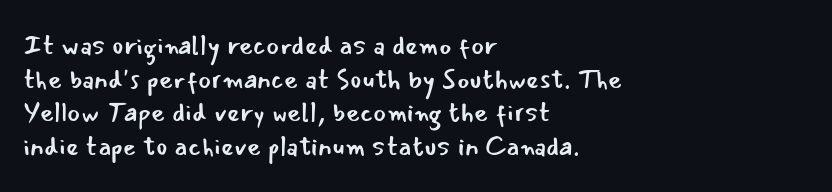
Whoever set this chose a conventional vertical rhythm. Each stroke keeps to a modest, everyday thickness or less. Is there any slant? The stems are plumb. Any mark beneath the type? The region is blank. Horizontal alignment here is leftward, the default for most running prose.
